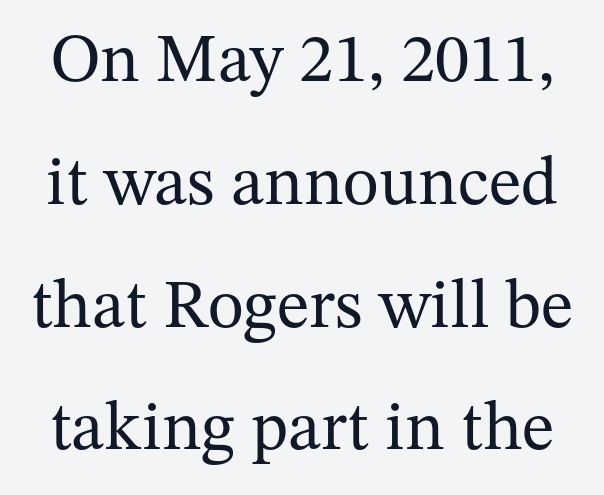
{"serif": "yes", "italic": "no", "bold": "no", "weight": "regular", "width": "normal", "stroke_contrast": "medium", "x_height": "medium", "monospaced": "no", "underline": "no", "line_spacing_ratio": 1.78, "letter_spacing": "normal", "letter_spacing_em": 0.0, "glyph_px": 69}
